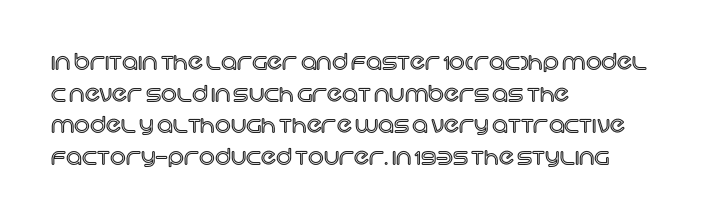
{"italic": "no", "underline": "no", "align": "left", "line_spacing": "normal", "line_spacing_ratio": 1.44, "letter_spacing": "normal", "letter_spacing_em": 0.0, "glyph_px": 22}
